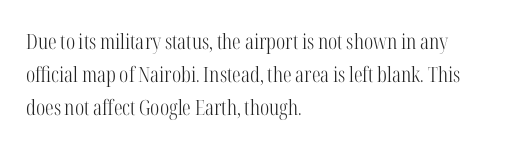
The face looks like a standard text weight, possibly lighter. Short and long lines alike share a common starting point at left. Vertically, the passage feels balanced, rows spaced as you'd expect. A bare baseline throughout the passage. Here the glyphs are tracked normally, forming tight word shapes.
